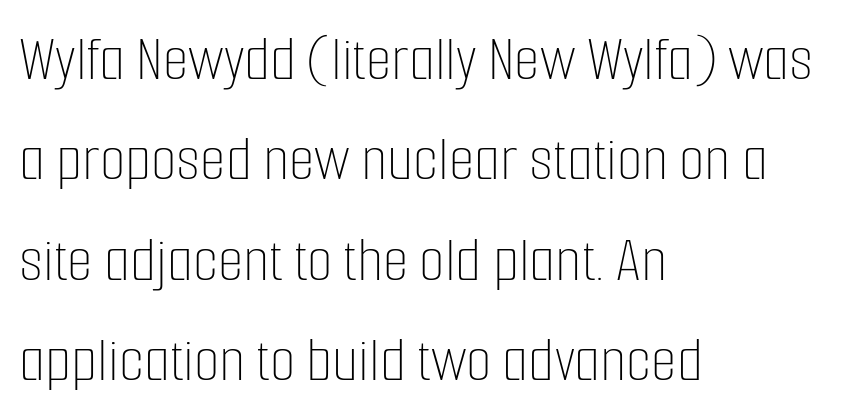
The image shows 66 px thin, condensed type, upright; set left-aligned, normal line spacing (1.52x), normal letter spacing, not underlined; low stroke contrast and a medium x-height.
